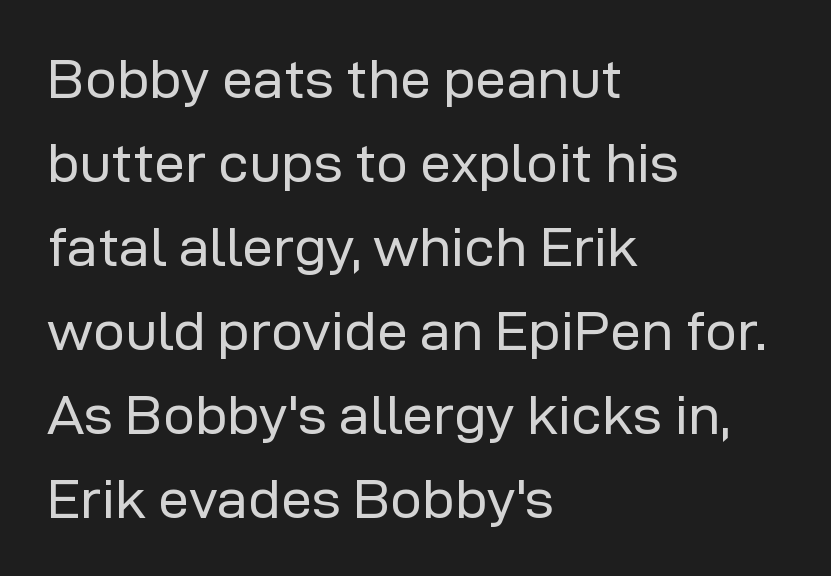
The image shows 56 px regular-weight sans-serif type, upright; set left-aligned, normal line spacing (1.5x), normal letter spacing, not underlined; low stroke contrast and a medium x-height.
